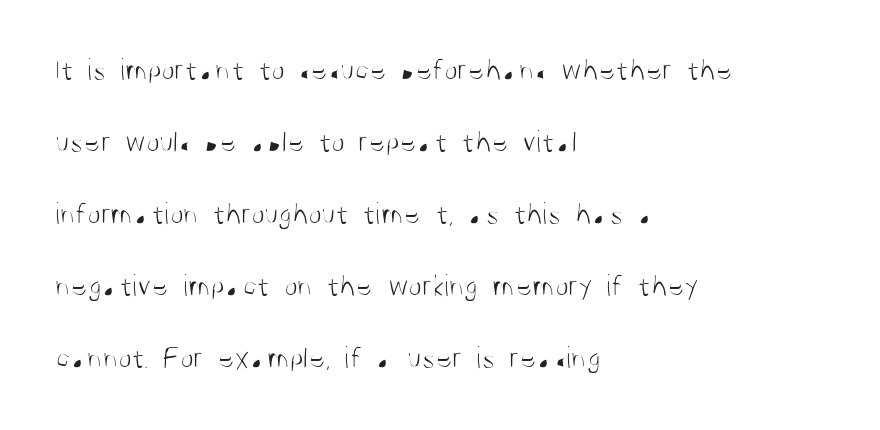
Weight class: somewhere from thin through regular. This sample is left-justified, so line endings fall wherever the words run out. The rendering uses natural spacing where letterforms have individual widths. Students, note that the glyphs here touch the page at normal intervals.
